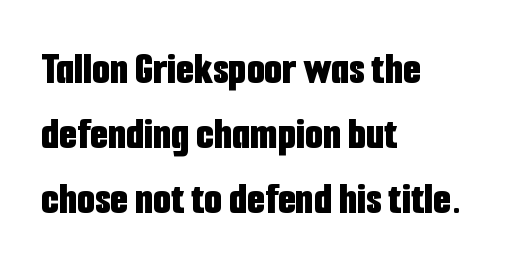
Q: Is the text bold? A: Yes.
Q: Is the text italic (slanted)? A: No, it is upright.
Q: Is the typeface a serif or a sans-serif typeface? A: Sans-serif.
Q: Is the text underlined? A: No.
Q: How is the paragraph aligned? A: Left-aligned.
Q: Is the spacing between letters normal or unusually wide? A: Normal.
Q: Is the spacing between lines tight, normal or loose? A: Normal.
Q: Width (condensed, normal, or wide)? A: Condensed.
Q: Stroke contrast? A: Low.
Q: x-height? A: Medium.
Q: Monospaced? A: No.
